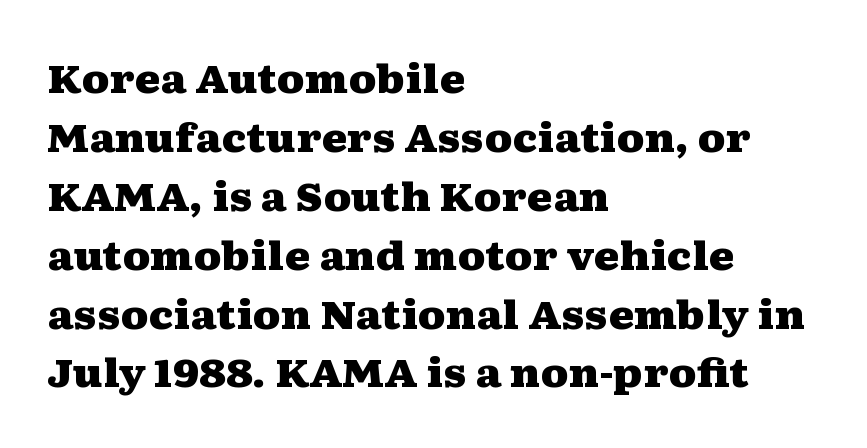
The image shows 39 px heavy, wide serif type, upright; set left-aligned, normal line spacing (1.51x), normal letter spacing, not underlined; medium stroke contrast and a medium x-height.
